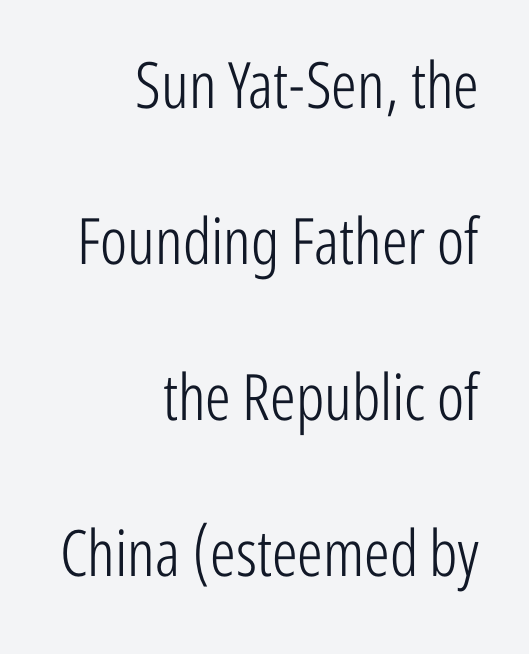
Q: Is the text bold? A: No.
Q: Is the text italic (slanted)? A: No, it is upright.
Q: Is the typeface a serif or a sans-serif typeface? A: Sans-serif.
Q: Is the text underlined? A: No.
Q: How is the paragraph aligned? A: Right-aligned.
Q: Is the spacing between letters normal or unusually wide? A: Normal.
Q: Is the spacing between lines tight, normal or loose? A: Loose.
Q: Width (condensed, normal, or wide)? A: Condensed.
Q: Stroke contrast? A: Low.
Q: x-height? A: Medium.
Q: Monospaced? A: No.
